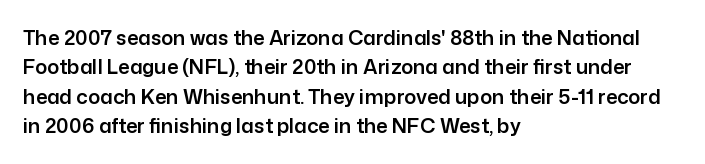
{"italic": "no", "underline": "no", "align": "left", "line_spacing": "normal", "line_spacing_ratio": 1.47, "letter_spacing": "normal", "letter_spacing_em": 0.0, "glyph_px": 20}
